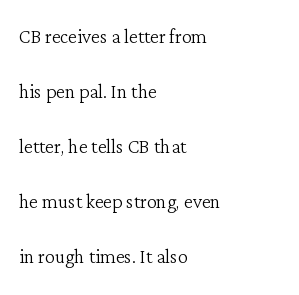
The image shows 25 px text type, upright; set left-aligned, loose line spacing (2.2x), normal letter spacing, not underlined.
